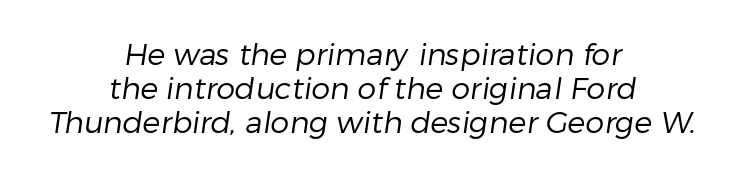
Q: Is the text bold? A: No.
Q: Is the typeface a serif or a sans-serif typeface? A: Sans-serif.
Q: Is the text underlined? A: No.
Q: How is the paragraph aligned? A: Centered.
Q: Is the spacing between letters normal or unusually wide? A: Normal.
Q: Is the spacing between lines tight, normal or loose? A: Tight.
Q: Width (condensed, normal, or wide)? A: Normal.
Q: Stroke contrast? A: Low.
Q: x-height? A: Medium.
Q: Monospaced? A: No.
